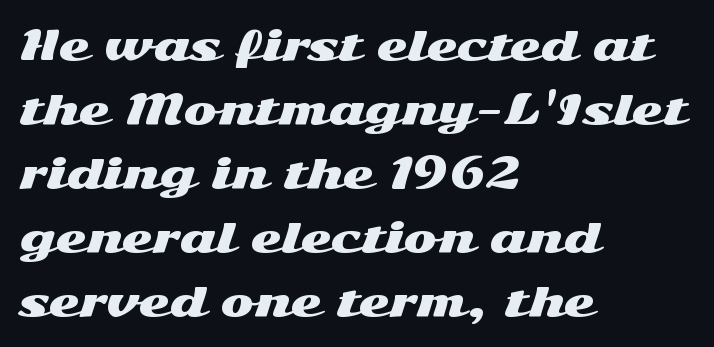
{"serif": "no", "width": "wide", "stroke_contrast": "medium", "x_height": "medium", "monospaced": "no", "underline": "no", "align": "left", "line_spacing": "normal", "line_spacing_ratio": 1.6, "letter_spacing": "normal", "letter_spacing_em": 0.0, "glyph_px": 40}
